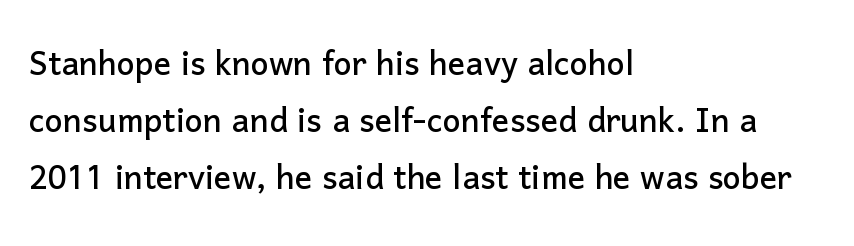
Q: Is the text italic (slanted)? A: No, it is upright.
Q: Is the typeface a serif or a sans-serif typeface? A: Sans-serif.
Q: Is the text underlined? A: No.
Q: How is the paragraph aligned? A: Left-aligned.
Q: Is the spacing between letters normal or unusually wide? A: Normal.
Q: Is the spacing between lines tight, normal or loose? A: Normal.
Q: Width (condensed, normal, or wide)? A: Normal.
Q: Stroke contrast? A: Low.
Q: x-height? A: Medium.
Q: Monospaced? A: No.
